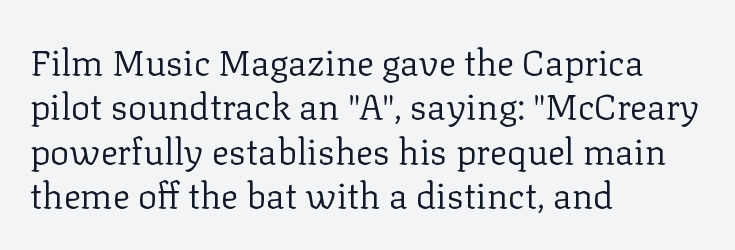
{"serif": "yes", "italic": "no", "bold": "no", "weight": "regular", "width": "normal", "stroke_contrast": "low", "x_height": "medium", "monospaced": "no", "underline": "no", "align": "left", "line_spacing_ratio": 1.23, "letter_spacing": "normal", "letter_spacing_em": 0.0, "glyph_px": 36}
